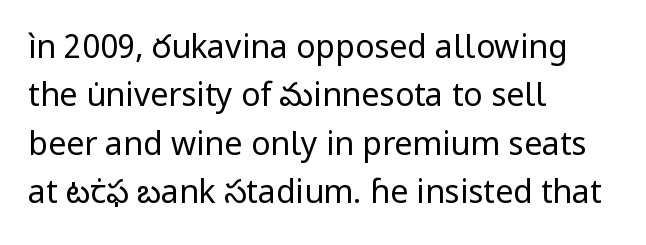
The rendering anchors every line to the left-hand side. Weight: regular or lighter. No italicization has been applied; the sample stays upright. Unlike a traditional serif, this face leaves its strokes unadorned. Underline: absent. Spacing verdict: proportional, widths tailored to each character.
